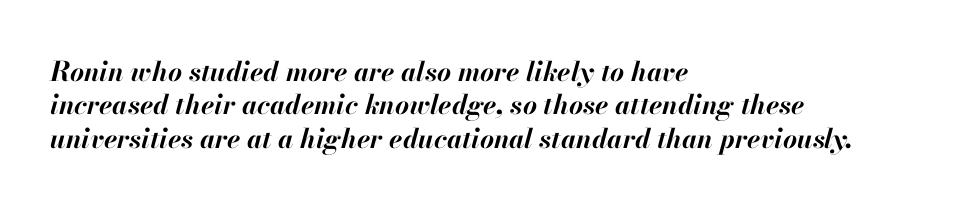
Standard letterfit; no display-style spreading of the glyphs. The rendering uses a bold face; every stroke is thick and dark. The setting favours the left margin, as ordinary paragraphs usually do. The axis of the letterforms is tilted away from vertical. A clean baseline with only descenders dipping below it.
